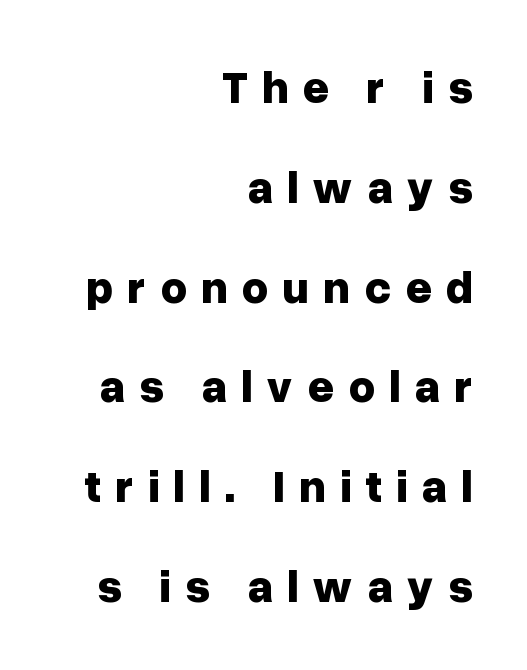
Q: Is the text bold? A: Yes.
Q: Is the text italic (slanted)? A: No, it is upright.
Q: Is the typeface a serif or a sans-serif typeface? A: Sans-serif.
Q: Is the text underlined? A: No.
Q: How is the paragraph aligned? A: Right-aligned.
Q: Is the spacing between letters normal or unusually wide? A: Unusually wide.
Q: Is the spacing between lines tight, normal or loose? A: Loose.
Q: Width (condensed, normal, or wide)? A: Normal.
Q: Stroke contrast? A: Low.
Q: x-height? A: Medium.
Q: Monospaced? A: No.
